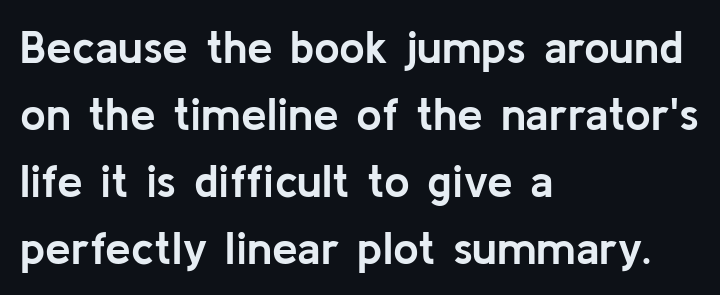
{"serif": "no", "italic": "no", "bold": "yes", "weight": "semibold", "width": "normal", "stroke_contrast": "low", "x_height": "medium", "monospaced": "no", "underline": "no", "align": "left", "line_spacing": "normal", "line_spacing_ratio": 1.46, "letter_spacing": "normal", "letter_spacing_em": 0.0, "glyph_px": 46}
